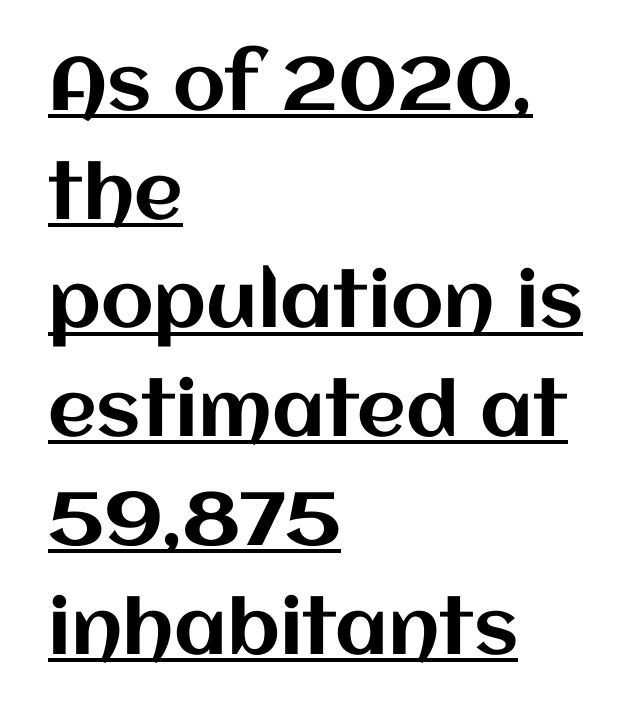
The image shows 75 px text type, upright; set left-aligned, normal line spacing (1.45x), normal letter spacing, underlined; medium stroke contrast and a large x-height.
